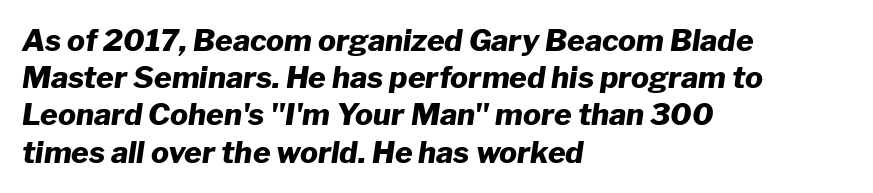
{"italic": "yes", "lean": "right", "slant_degrees": 8, "bold": "yes", "weight": "heavy", "width": "normal", "stroke_contrast": "low", "x_height": "medium", "monospaced": "no", "underline": "no", "align": "left", "line_spacing_ratio": 1.24, "letter_spacing": "normal", "letter_spacing_em": 0.0, "glyph_px": 30}
